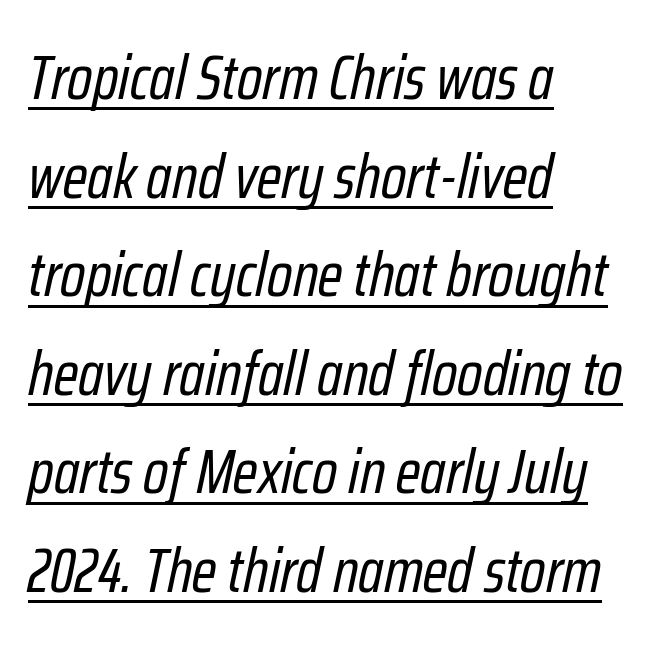
Q: Is the text bold? A: No.
Q: Is the text italic (slanted)? A: Yes, it leans right by about 12 degrees.
Q: Is the text underlined? A: Yes.
Q: How is the paragraph aligned? A: Left-aligned.
Q: Is the spacing between letters normal or unusually wide? A: Normal.
Q: Is the spacing between lines tight, normal or loose? A: Normal.
Q: Width (condensed, normal, or wide)? A: Condensed.
Q: Stroke contrast? A: Low.
Q: x-height? A: Medium.
Q: Monospaced? A: No.
